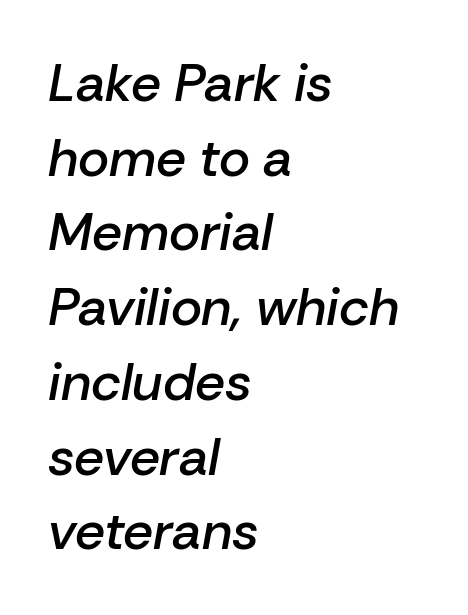
The leading is moderate, giving the passage an even texture. In CSS terms this would be text-align: left. Does the weight exceed regular? Yes, but only to semibold. Think of a printed novel: that variable character pitch is what you see here. This sample uses plain, unmodified letter spacing.
